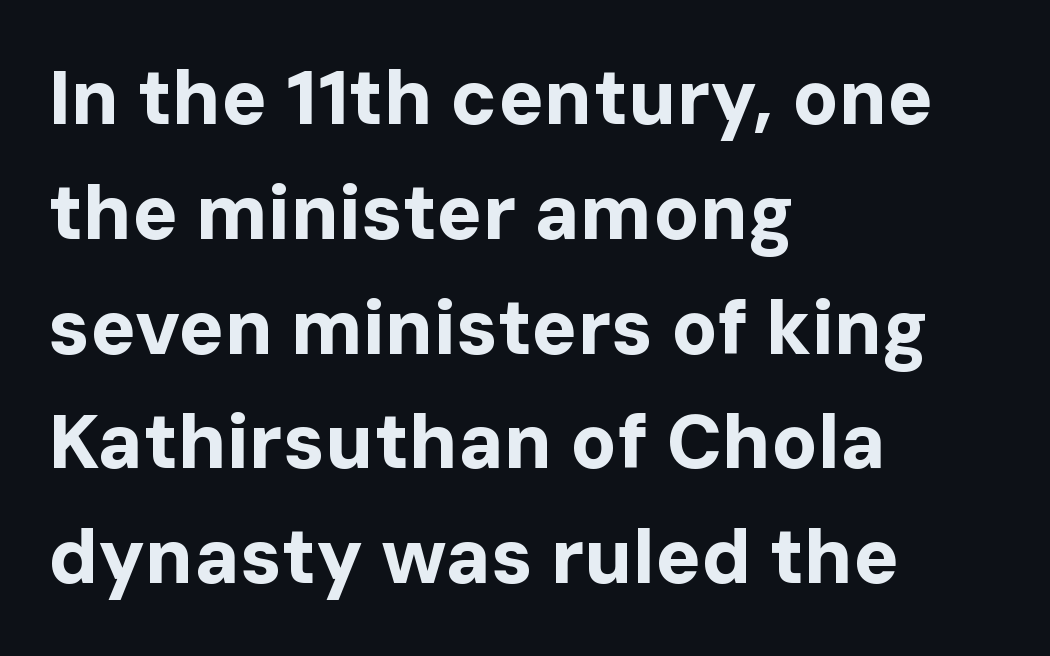
{"serif": "no", "italic": "no", "bold": "yes", "weight": "bold", "width": "normal", "stroke_contrast": "low", "x_height": "medium", "monospaced": "no", "underline": "no", "align": "left", "line_spacing": "normal", "line_spacing_ratio": 1.51, "letter_spacing": "normal", "letter_spacing_em": 0.0, "glyph_px": 76}
